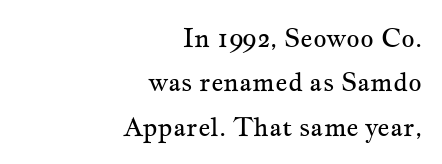
The face looks like a standard text weight, possibly lighter. Each line ends at the same right margin while the left side varies. How are the letters spaced? Ordinarily, with no added tracking. These lines were composed using upright roman letters. The passage shown is not underscored anywhere.
